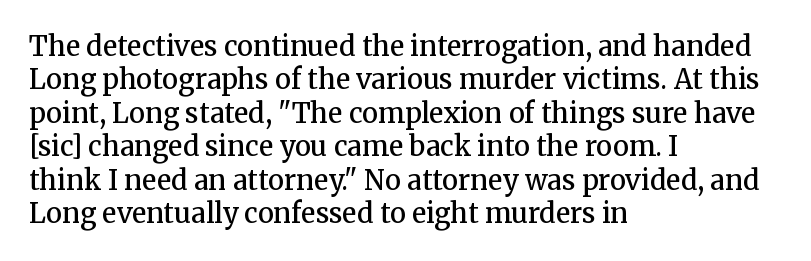
Q: Is the text bold? A: Semi-bold.
Q: Is the text italic (slanted)? A: No, it is upright.
Q: Is the text underlined? A: No.
Q: How is the paragraph aligned? A: Left-aligned.
Q: Is the spacing between letters normal or unusually wide? A: Normal.
